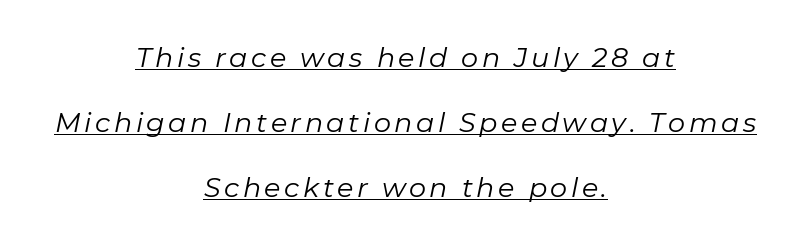
The image shows 27 px text type, italic (leaning right); set centered, loose line spacing (2.4x), underlined.
